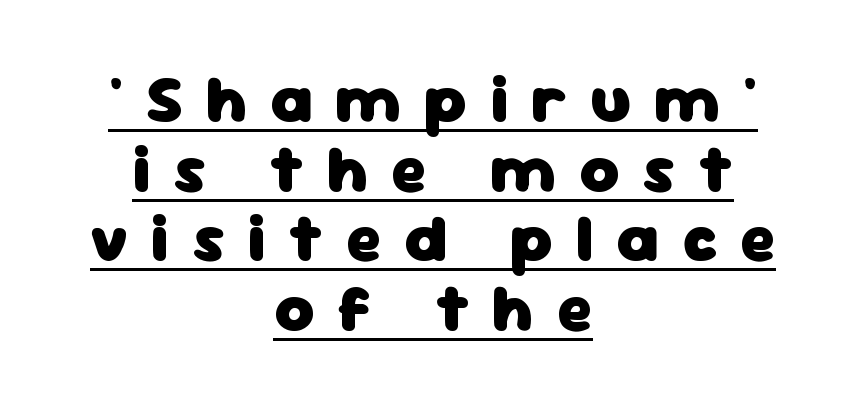
Q: Is the text bold? A: Yes.
Q: Is the text italic (slanted)? A: No, it is upright.
Q: Is the typeface a serif or a sans-serif typeface? A: Sans-serif.
Q: Is the text underlined? A: Yes.
Q: How is the paragraph aligned? A: Centered.
Q: Is the spacing between letters normal or unusually wide? A: Unusually wide.
Q: Is the spacing between lines tight, normal or loose? A: Tight.
Q: Width (condensed, normal, or wide)? A: Normal.
Q: Stroke contrast? A: Low.
Q: x-height? A: Medium.
Q: Monospaced? A: No.
